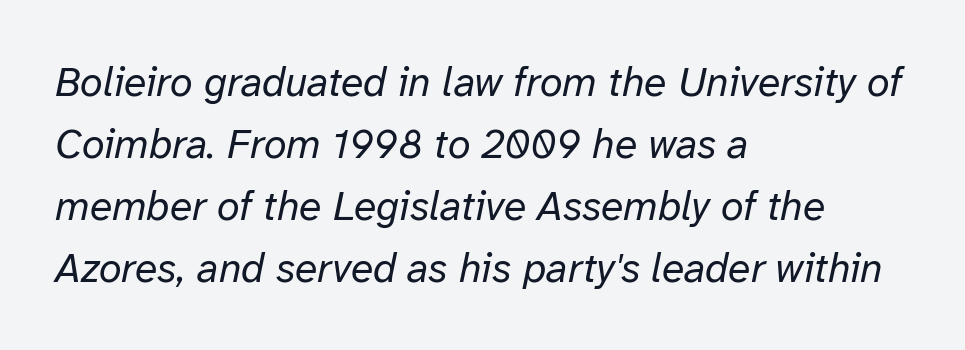
{"italic": "yes", "lean": "right", "slant_degrees": 12, "bold": "no", "weight": "regular", "width": "normal", "stroke_contrast": "low", "x_height": "medium", "monospaced": "no", "underline": "no", "align": "left", "line_spacing": "normal", "line_spacing_ratio": 1.51, "letter_spacing": "normal", "letter_spacing_em": 0.0, "glyph_px": 41}
